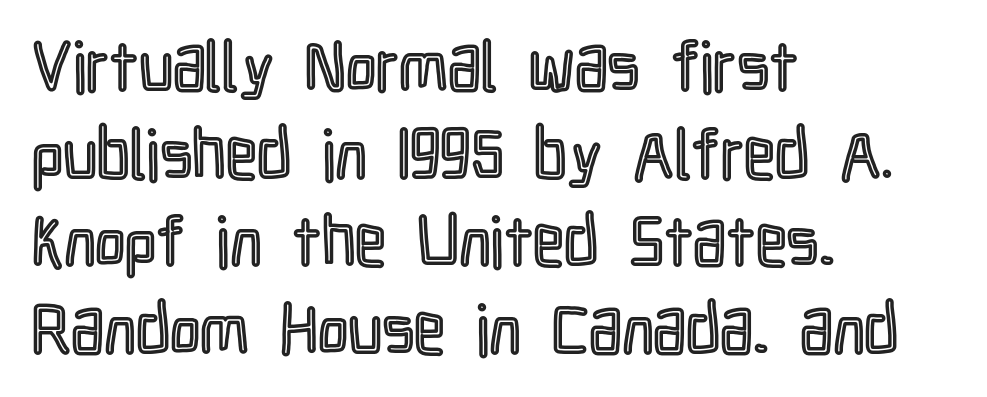
The image shows 69 px condensed type, upright; set left-aligned, normal line spacing (1.27x), normal letter spacing, not underlined; a medium x-height.
